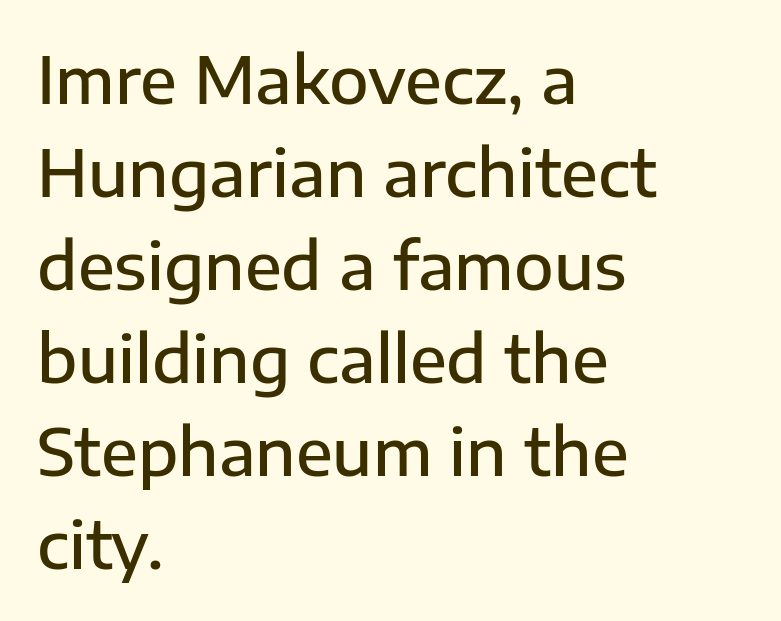
{"serif": "no", "italic": "no", "bold": "semi", "weight": "semibold", "width": "normal", "stroke_contrast": "low", "x_height": "medium", "monospaced": "no", "underline": "no", "align": "left", "line_spacing": "normal", "line_spacing_ratio": 1.43, "letter_spacing": "normal", "letter_spacing_em": 0.0, "glyph_px": 65}
